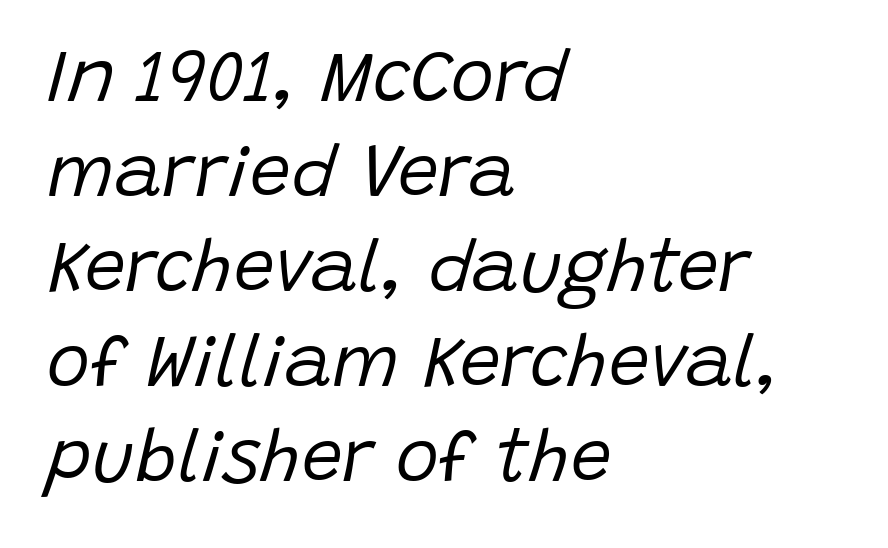
Q: Is the text bold? A: No.
Q: Is the text italic (slanted)? A: Yes, it leans right by about 15 degrees.
Q: Is the text underlined? A: No.
Q: How is the paragraph aligned? A: Left-aligned.
Q: Is the spacing between letters normal or unusually wide? A: Normal.
Q: Is the spacing between lines tight, normal or loose? A: Normal.
Q: Width (condensed, normal, or wide)? A: Normal.
Q: Stroke contrast? A: Low.
Q: x-height? A: Large.
Q: Monospaced? A: No.
